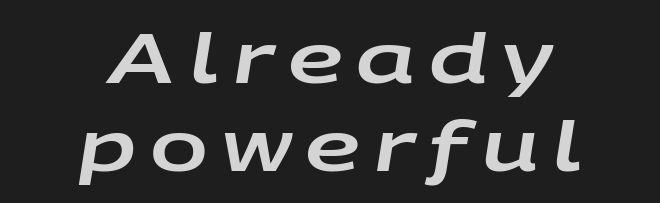
{"italic": "yes", "lean": "right", "slant_degrees": 9, "width": "wide", "stroke_contrast": "low", "x_height": "large", "monospaced": "no", "underline": "no", "align": "center", "line_spacing": "normal", "line_spacing_ratio": 1.27, "letter_spacing": "wide", "letter_spacing_em": 0.2, "glyph_px": 69}
